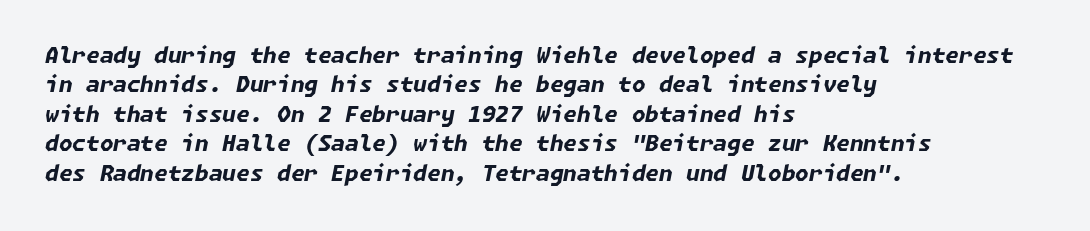
{"italic": "yes", "lean": "right", "slant_degrees": 11, "bold": "yes", "underline": "no", "align": "left", "line_spacing": "normal", "line_spacing_ratio": 1.34, "letter_spacing": "normal", "letter_spacing_em": 0.0, "glyph_px": 22}
